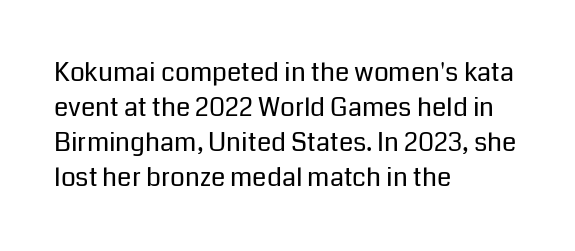
Q: Is the text bold? A: No.
Q: Is the text italic (slanted)? A: No, it is upright.
Q: Is the text underlined? A: No.
Q: How is the paragraph aligned? A: Left-aligned.
Q: Is the spacing between letters normal or unusually wide? A: Normal.
Q: Is the spacing between lines tight, normal or loose? A: Normal.
